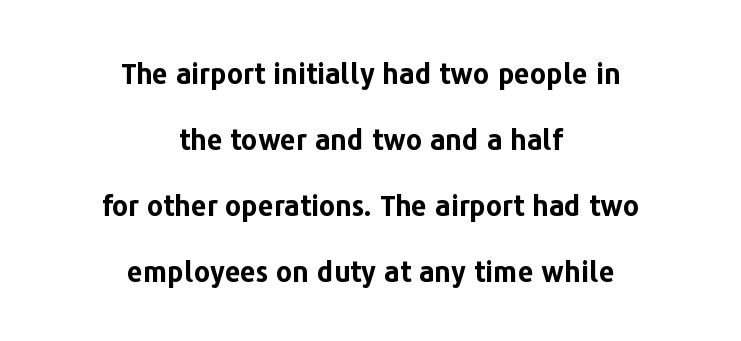
Q: Is the text bold? A: Yes.
Q: Is the text italic (slanted)? A: No, it is upright.
Q: Is the typeface a serif or a sans-serif typeface? A: Sans-serif.
Q: Is the text underlined? A: No.
Q: How is the paragraph aligned? A: Centered.
Q: Is the spacing between letters normal or unusually wide? A: Normal.
Q: Is the spacing between lines tight, normal or loose? A: Loose.
Q: Width (condensed, normal, or wide)? A: Normal.
Q: Stroke contrast? A: Low.
Q: x-height? A: Medium.
Q: Monospaced? A: No.
